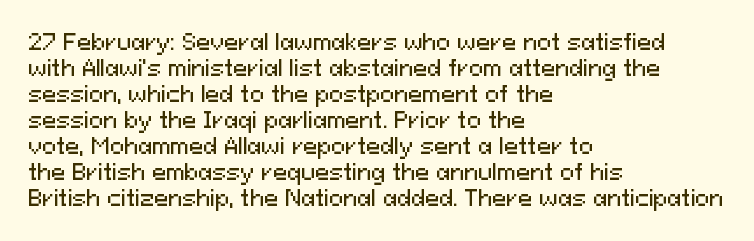
Q: Is the text italic (slanted)? A: No, it is upright.
Q: Is the text underlined? A: No.
Q: How is the paragraph aligned? A: Left-aligned.
Q: Is the spacing between letters normal or unusually wide? A: Normal.
